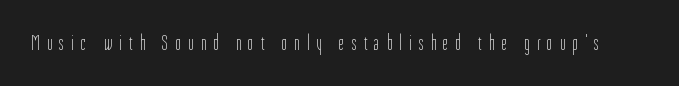
The face used here is rendered with a markedly widened letterfit. The face looks like a standard text weight, possibly lighter. Plain, unruled lines of type. Designer's note — italics off, roman on.
